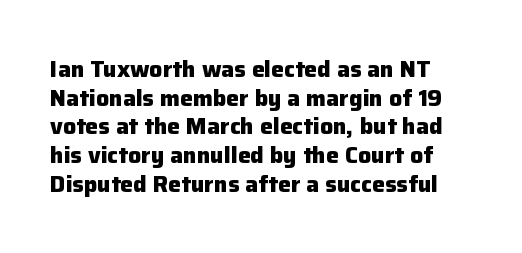
{"italic": "no", "bold": "yes", "underline": "no", "align": "left", "line_spacing": "normal", "line_spacing_ratio": 1.25, "letter_spacing": "normal", "letter_spacing_em": 0.0, "glyph_px": 23}
